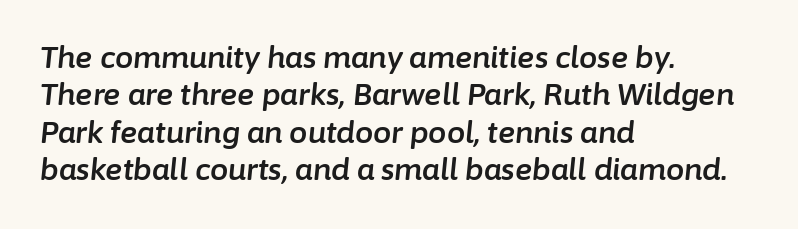
The words here are not underlined. The setting favours the left margin, as ordinary paragraphs usually do. You can tell it's italic because the verticals aren't actually vertical. The rendering uses natural spacing where letterforms have individual widths. Reading down the column, the eye jumps a familiar distance to each next line.
